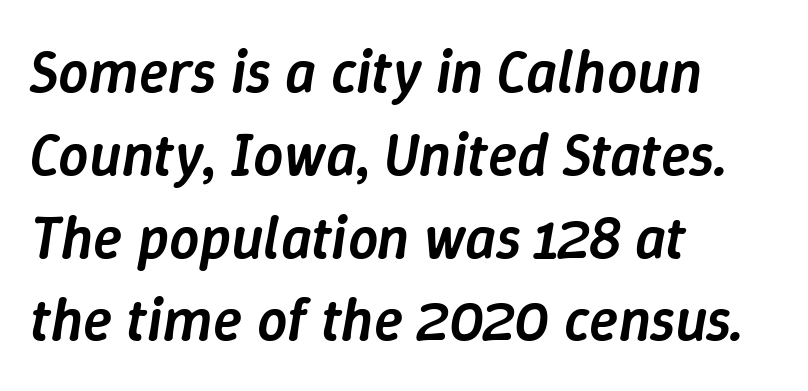
Q: Is the text bold? A: Semi-bold.
Q: Is the text italic (slanted)? A: Yes, it leans right by about 9 degrees.
Q: Is the text underlined? A: No.
Q: How is the paragraph aligned? A: Left-aligned.
Q: Is the spacing between letters normal or unusually wide? A: Normal.
Q: Is the spacing between lines tight, normal or loose? A: Normal.
Q: Width (condensed, normal, or wide)? A: Normal.
Q: Stroke contrast? A: Low.
Q: x-height? A: Medium.
Q: Monospaced? A: No.
